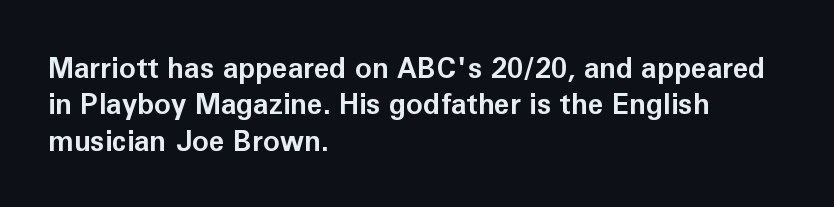
The image shows 28 px bold sans-serif type, upright; set left-aligned, normal line spacing (1.3x), normal letter spacing, not underlined; low stroke contrast and a medium x-height.
